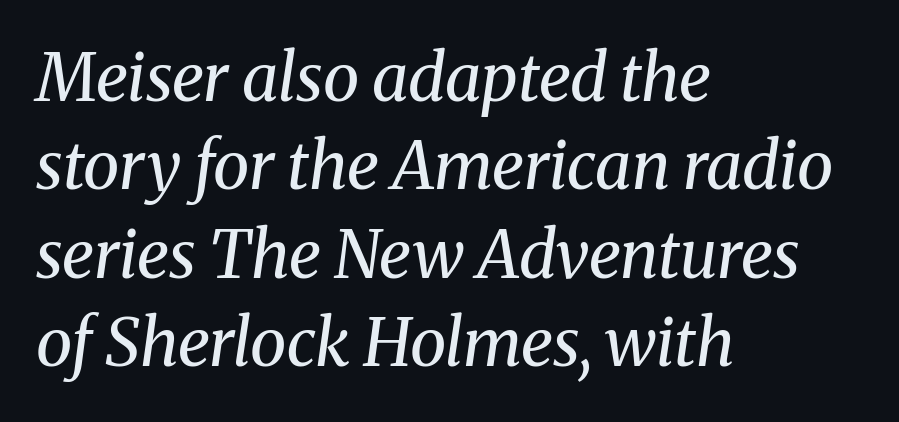
The lines in this sample share a left origin and differ only in where they stop. The tracking reads as untouched default to a designer's eye. The rendering uses natural spacing where letterforms have individual widths. Any mark beneath the type? The region is blank. The letters look calm and open, with moderate or lighter stems.
